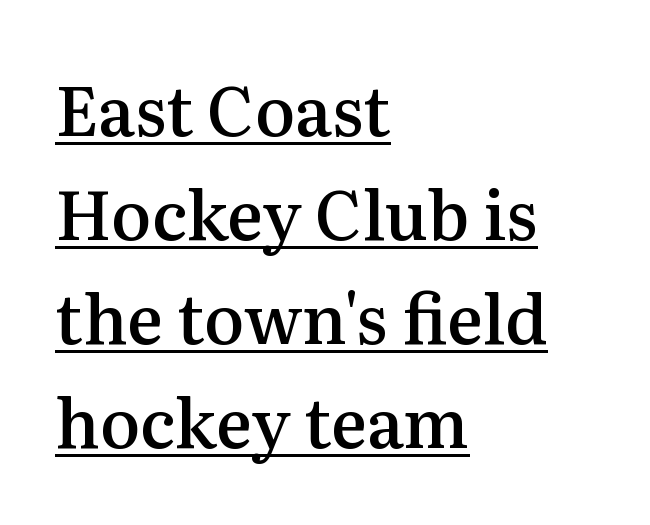
{"serif": "yes", "italic": "no", "bold": "semi", "weight": "semibold", "width": "normal", "stroke_contrast": "medium", "x_height": "medium", "monospaced": "no", "underline": "yes", "align": "left", "line_spacing": "normal", "line_spacing_ratio": 1.53, "letter_spacing": "normal", "letter_spacing_em": 0.0, "glyph_px": 68}
